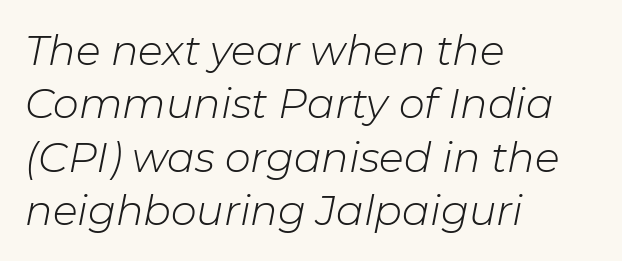
Q: Is the text bold? A: No.
Q: Is the text italic (slanted)? A: Yes, it leans right by about 11 degrees.
Q: Is the text underlined? A: No.
Q: How is the paragraph aligned? A: Left-aligned.
Q: Is the spacing between letters normal or unusually wide? A: Normal.
Q: Is the spacing between lines tight, normal or loose? A: Normal.
Q: Width (condensed, normal, or wide)? A: Normal.
Q: Stroke contrast? A: Low.
Q: x-height? A: Medium.
Q: Monospaced? A: No.
